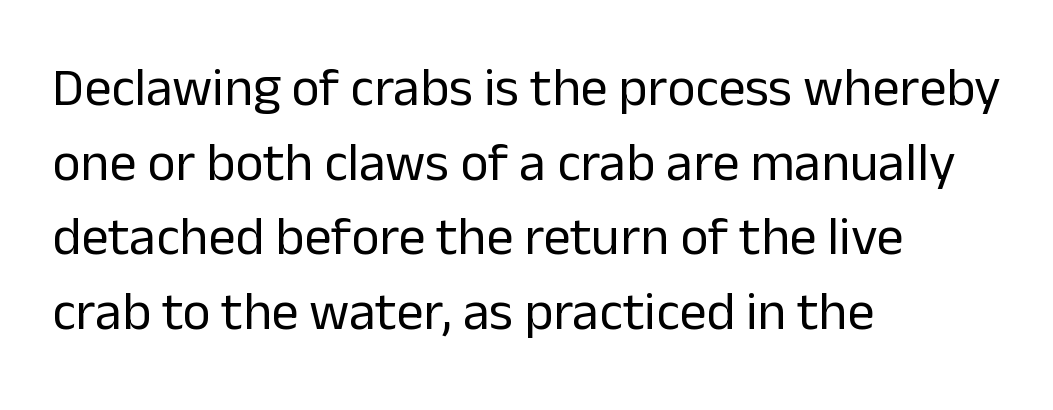
Caption: standard tracking, unaltered. No italicization has been applied; the sample stays upright. Casual observation: everything's shoved over to the left. Each stroke keeps to a modest, everyday thickness or less.
